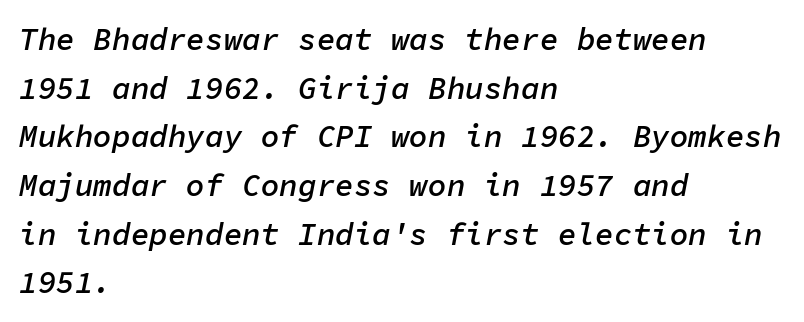
The image shows 31 px semibold type, italic (leaning right), monospaced; set left-aligned, normal line spacing (1.57x), normal letter spacing, not underlined; low stroke contrast and a medium x-height.
